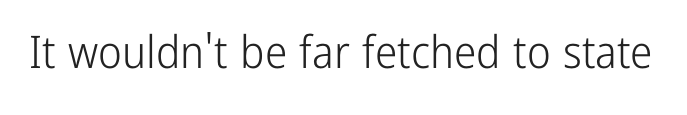
{"serif": "no", "italic": "no", "bold": "no", "weight": "light", "width": "condensed", "stroke_contrast": "low", "x_height": "medium", "monospaced": "no", "underline": "no", "letter_spacing": "normal", "letter_spacing_em": 0.0, "glyph_px": 45}
